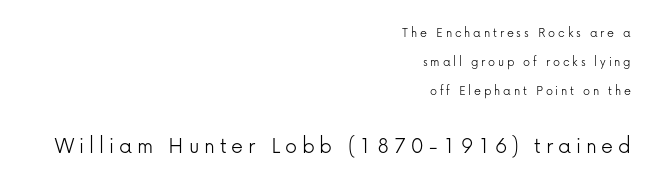
Q: Is the text bold? A: No.
Q: Is the text italic (slanted)? A: No, it is upright.
Q: Is the text underlined? A: No.
Q: How is the paragraph aligned? A: Right-aligned.
Q: Is the spacing between letters normal or unusually wide? A: Unusually wide.
Q: Is the spacing between lines tight, normal or loose? A: Loose.
Q: Which block of text is set in a larger size, the first (top) or the second (bottom)? A: The second (bottom) one.
